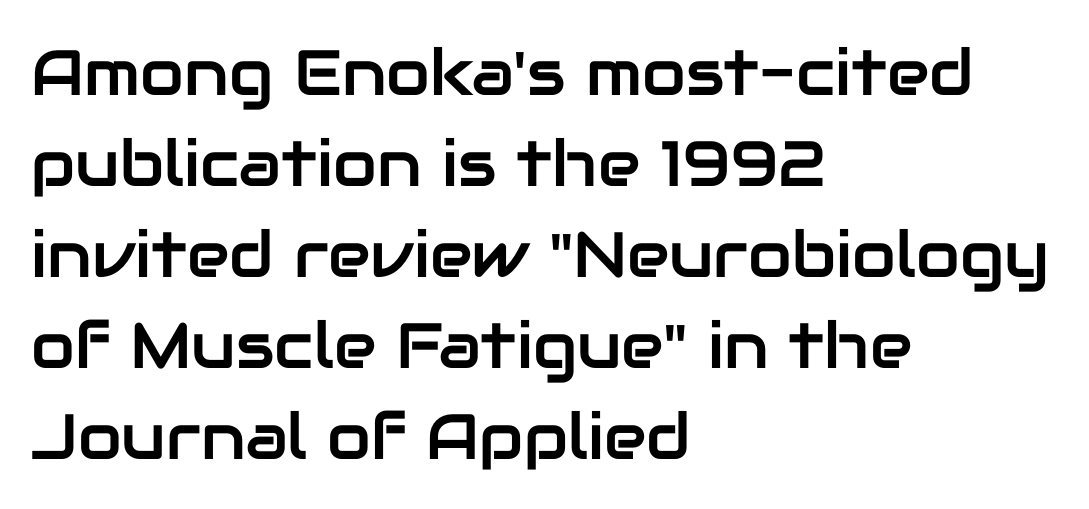
The image shows 64 px sans-serif type, upright; set left-aligned, normal line spacing (1.42x), normal letter spacing, not underlined; low stroke contrast and a medium x-height.
